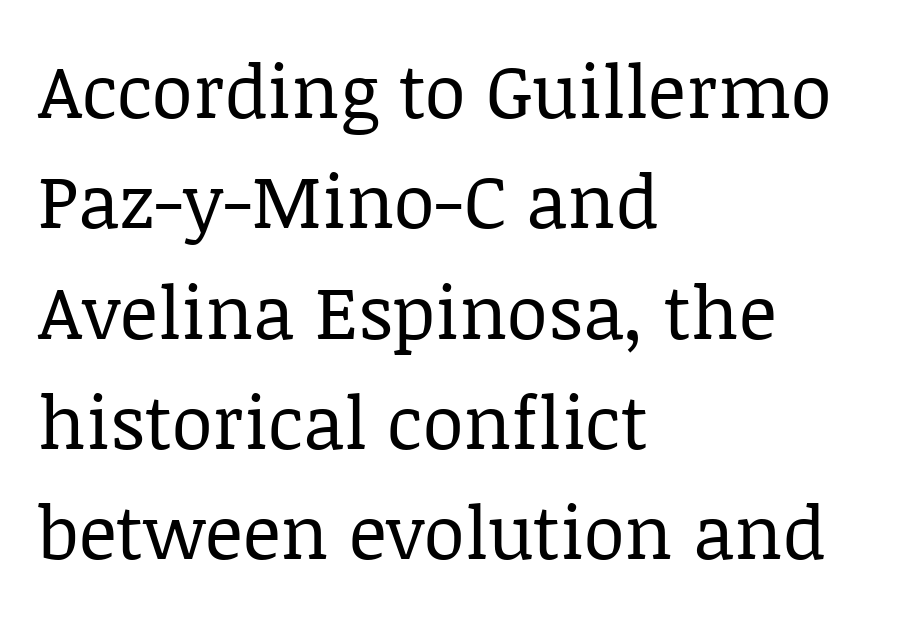
Line beginnings align vertically; line endings do not. Character widths vary here, with narrow letters taking less room than wide ones. Compared with typical paragraphs, the rows here are spaced about the same. The specimen reads as upright at a glance. Observe the ordinary spacing: letters are neighbours, not strangers. Stem width sits at or under what a default text font uses.
